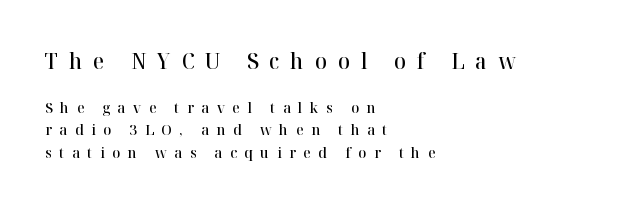
The image shows 22 px text type, upright; set left-aligned, normal line spacing (1.5x), unusually wide letter spacing (+0.5 em), not underlined; the first (top) block is 1.47x larger.
